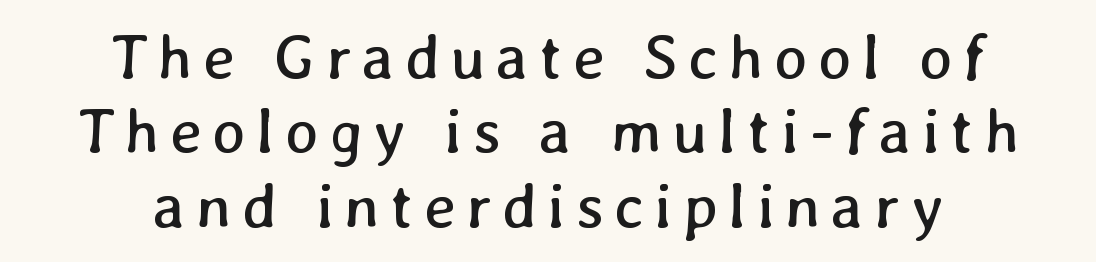
{"bold": "no", "weight": "regular", "width": "normal", "stroke_contrast": "low", "x_height": "medium", "monospaced": "no", "underline": "no", "align": "center", "line_spacing_ratio": 1.18, "glyph_px": 63}
